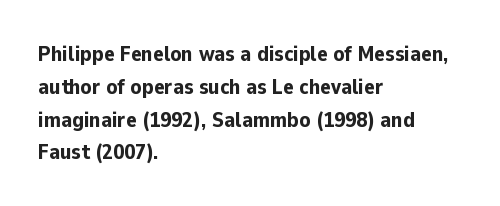
The image shows 22 px bold type, upright; set left-aligned, normal line spacing (1.49x), normal letter spacing, not underlined.
